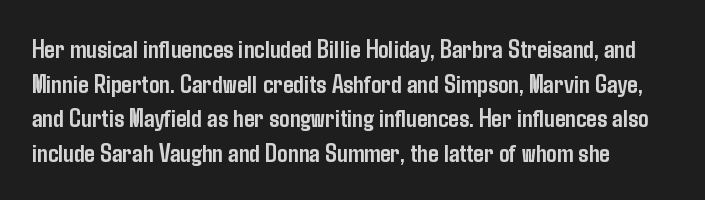
{"italic": "no", "bold": "yes", "underline": "no", "line_spacing": "normal", "line_spacing_ratio": 1.33, "letter_spacing": "normal", "letter_spacing_em": 0.0, "glyph_px": 26}
